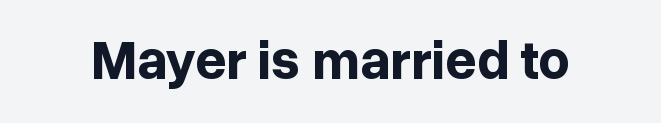
Q: Is the text bold? A: Yes.
Q: Is the text italic (slanted)? A: No, it is upright.
Q: Is the typeface a serif or a sans-serif typeface? A: Sans-serif.
Q: Is the text underlined? A: No.
Q: Is the spacing between letters normal or unusually wide? A: Normal.
Q: Width (condensed, normal, or wide)? A: Normal.
Q: Stroke contrast? A: Low.
Q: x-height? A: Medium.
Q: Monospaced? A: No.
